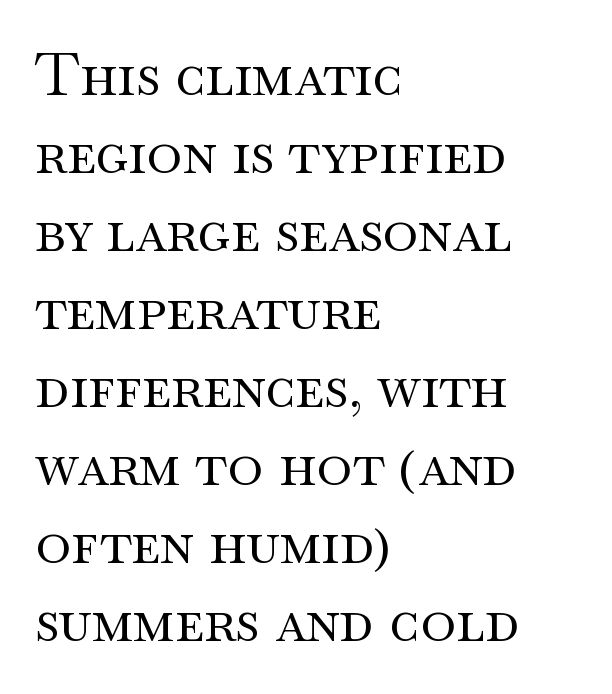
{"serif": "yes", "italic": "no", "bold": "no", "weight": "regular", "width": "wide", "stroke_contrast": "medium", "x_height": "small", "monospaced": "no", "underline": "no", "align": "left", "line_spacing": "normal", "line_spacing_ratio": 1.3, "letter_spacing": "normal", "letter_spacing_em": 0.0, "glyph_px": 60}
